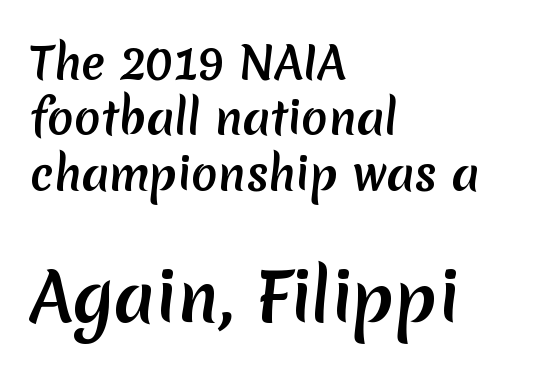
Q: Is the text bold? A: Yes.
Q: Is the typeface a serif or a sans-serif typeface? A: Sans-serif.
Q: Is the text underlined? A: No.
Q: How is the paragraph aligned? A: Left-aligned.
Q: Is the spacing between letters normal or unusually wide? A: Normal.
Q: Is the spacing between lines tight, normal or loose? A: Normal.
Q: Which block of text is set in a larger size, the first (top) or the second (bottom)? A: The second (bottom) one.
Q: Width (condensed, normal, or wide)? A: Normal.
Q: Stroke contrast? A: Low.
Q: x-height? A: Medium.
Q: Monospaced? A: No.
